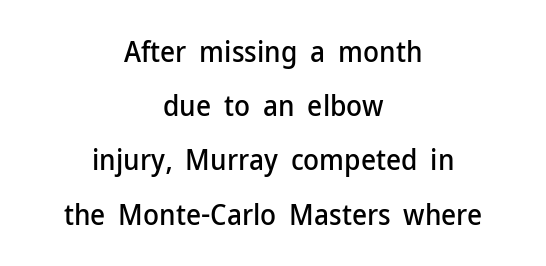
Clear beneath every line of the passage. Ascenders rise straight up at ninety degrees. Here the designer chose a conventional face with non-uniform glyph widths. These lines are composed in type without serifs. Caption: multi-line text, centered on the measure.
